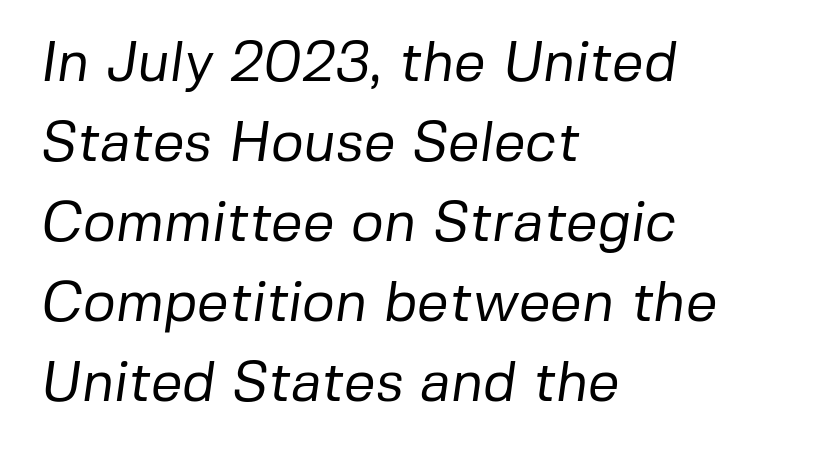
{"serif": "no", "bold": "no", "weight": "regular", "width": "normal", "stroke_contrast": "low", "x_height": "medium", "monospaced": "no", "underline": "no", "align": "left", "line_spacing": "normal", "line_spacing_ratio": 1.43, "letter_spacing": "normal", "letter_spacing_em": 0.0, "glyph_px": 56}
